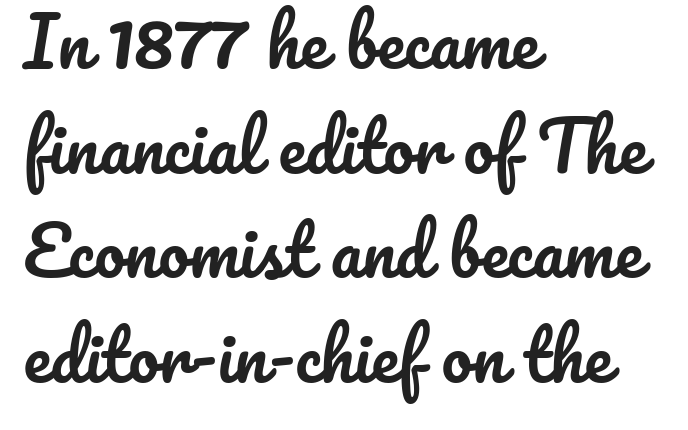
Q: Is the text italic (slanted)? A: Yes.
Q: Is the text underlined? A: No.
Q: How is the paragraph aligned? A: Left-aligned.
Q: Is the spacing between letters normal or unusually wide? A: Normal.
Q: Is the spacing between lines tight, normal or loose? A: Normal.
Q: Width (condensed, normal, or wide)? A: Normal.
Q: Stroke contrast? A: Low.
Q: x-height? A: Small.
Q: Monospaced? A: No.
